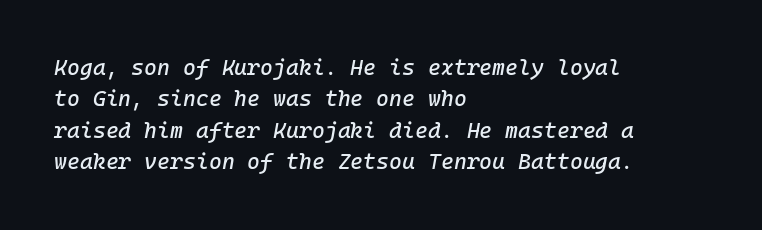
The image shows 22 px text type, italic (leaning right); set left-aligned, normal line spacing (1.43x), normal letter spacing, not underlined.
